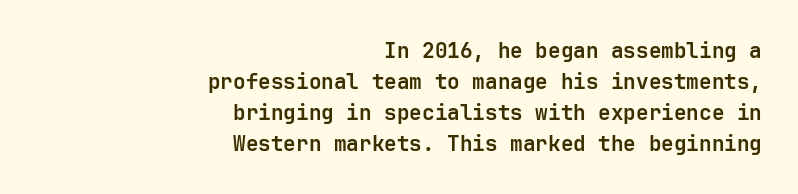
The rendering uses a moderate line-height, typical for paragraphs. Heavy-handed strokes throughout: this text is bold. Rendered with straight, roman letterforms. The passage is arranged like a letterhead date or caption credit — flush right. Beneath every word, the page is bare.
